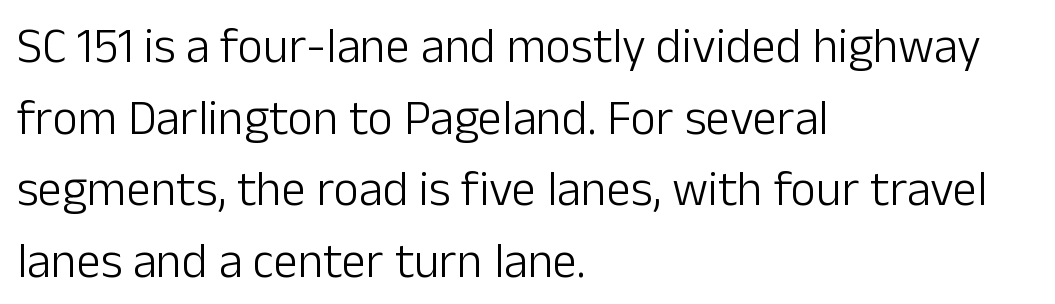
The rendering keeps characters at their native spacing. Any mark beneath the type? The region is blank. Note the varied advance widths — an 'i' is clearly narrower than an 'm'. A classic flush-left, rag-right setting is used for this passage. Unlike a traditional serif, this face leaves its strokes unadorned. No chunkiness to these letters — they're not bold.
